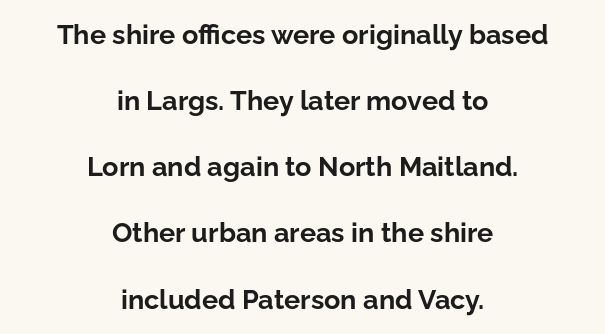
{"italic": "no", "bold": "yes", "underline": "no", "align": "center", "line_spacing": "loose", "line_spacing_ratio": 2.45, "letter_spacing": "normal", "letter_spacing_em": 0.0, "glyph_px": 27}
